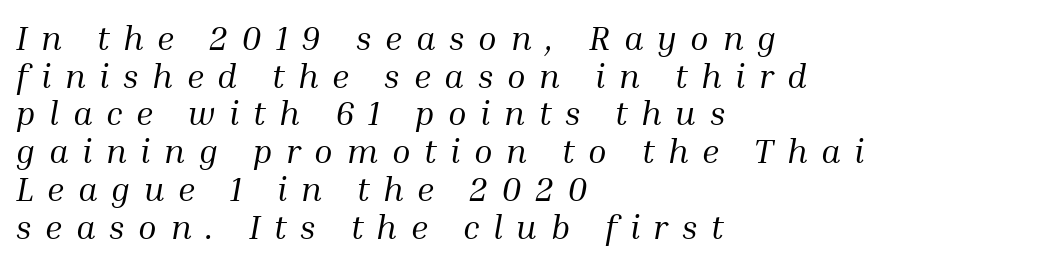
The image shows 34 px regular-weight serif type, italic (leaning right); set left-aligned, tight line spacing (1.11x), unusually wide letter spacing (+0.4 em), not underlined; medium stroke contrast and a medium x-height.
